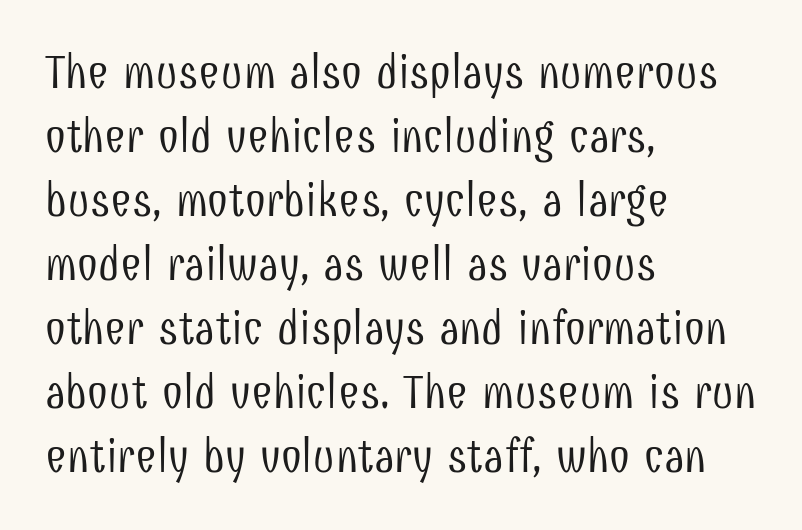
The image shows 47 px light, condensed sans-serif type, upright; set left-aligned, normal line spacing (1.36x), normal letter spacing, not underlined; low stroke contrast and a medium x-height.
